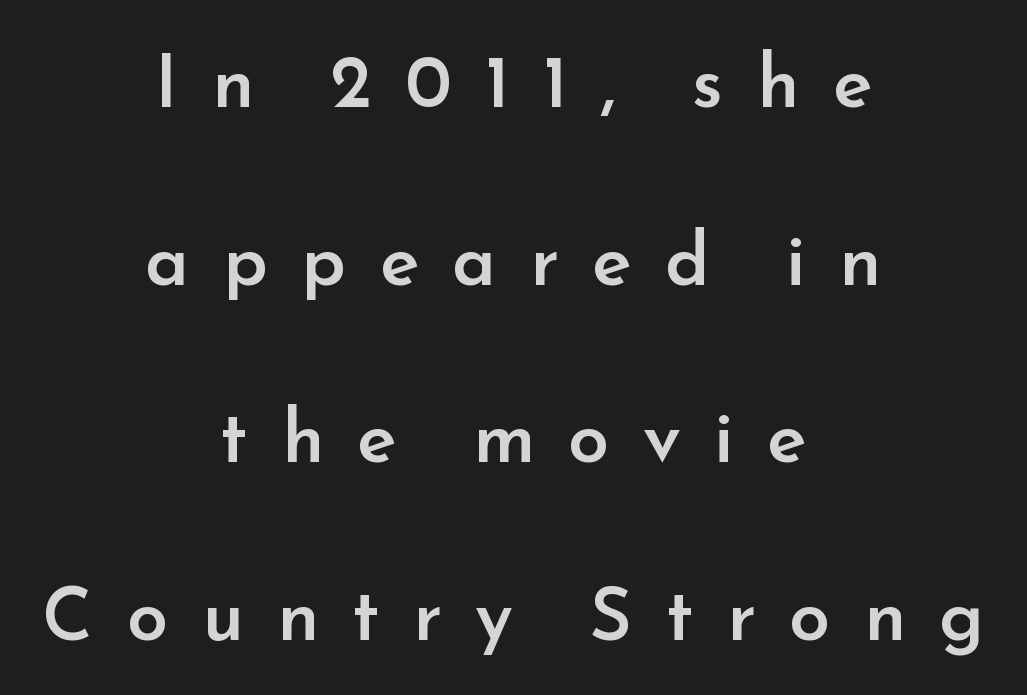
{"serif": "no", "italic": "no", "bold": "semi", "weight": "semibold", "width": "normal", "stroke_contrast": "low", "x_height": "small", "monospaced": "no", "underline": "no", "align": "center", "line_spacing": "loose", "line_spacing_ratio": 2.4, "letter_spacing": "wide", "letter_spacing_em": 0.45, "glyph_px": 74}
